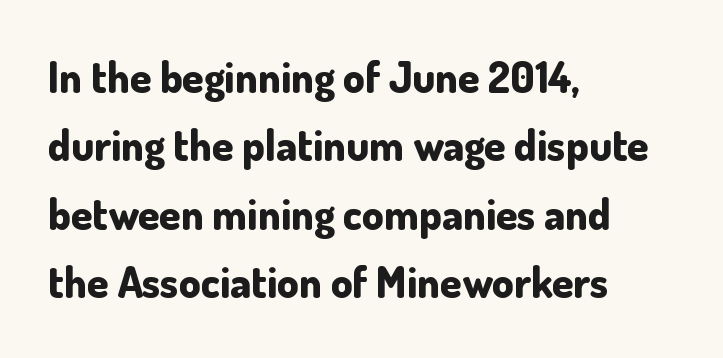
{"serif": "no", "italic": "no", "bold": "yes", "weight": "bold", "width": "normal", "stroke_contrast": "low", "x_height": "small", "monospaced": "no", "underline": "no", "align": "left", "line_spacing": "normal", "line_spacing_ratio": 1.59, "letter_spacing": "normal", "letter_spacing_em": 0.0, "glyph_px": 43}
